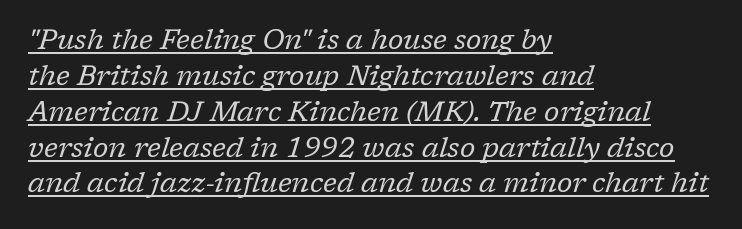
The image shows 28 px regular-weight serif type, italic (leaning right); set left-aligned, normal line spacing (1.28x), normal letter spacing, underlined; low stroke contrast and a medium x-height.
